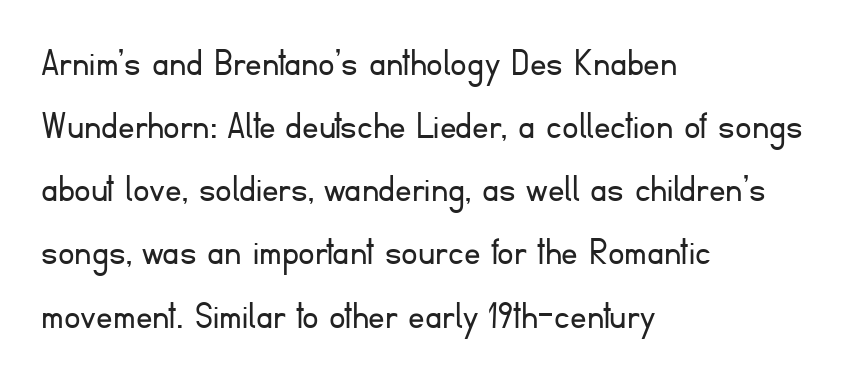
The image shows 41 px light sans-serif type, upright; set left-aligned, normal line spacing (1.54x), normal letter spacing, not underlined; low stroke contrast and a small x-height.
